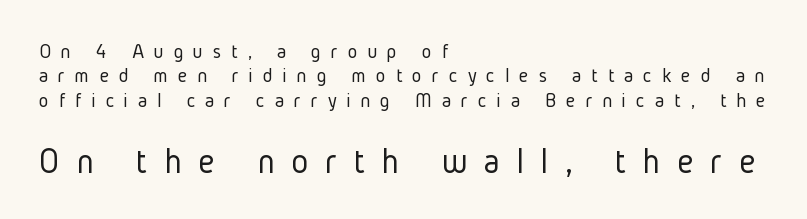
The image shows 36 px light, condensed sans-serif type, upright; set left-aligned, line spacing 1.16x, unusually wide letter spacing (+0.47 em), not underlined; the second (bottom) block is 1.71x larger; low stroke contrast and a medium x-height.
